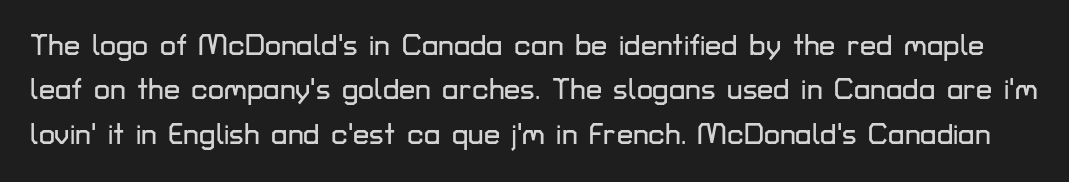
{"serif": "no", "italic": "no", "width": "normal", "stroke_contrast": "low", "x_height": "medium", "monospaced": "no", "underline": "no", "line_spacing": "normal", "line_spacing_ratio": 1.53, "letter_spacing": "normal", "letter_spacing_em": 0.0, "glyph_px": 29}
